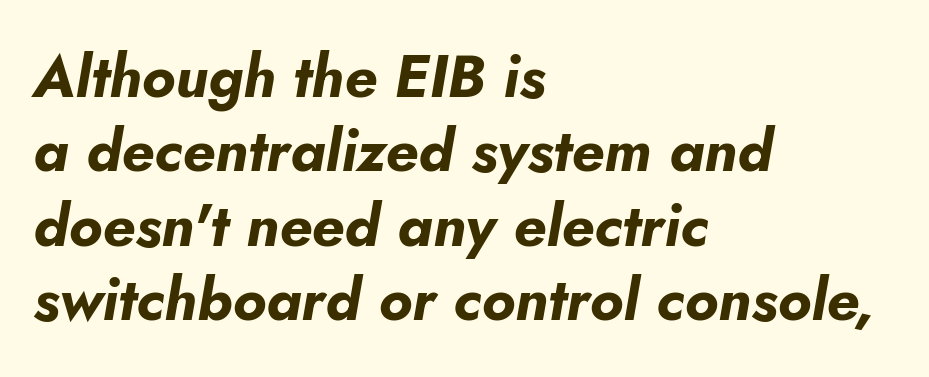
{"italic": "yes", "lean": "right", "slant_degrees": 5, "bold": "yes", "weight": "bold", "width": "normal", "stroke_contrast": "low", "x_height": "small", "monospaced": "no", "underline": "no", "align": "left", "line_spacing": "normal", "line_spacing_ratio": 1.26, "letter_spacing": "normal", "letter_spacing_em": 0.0, "glyph_px": 59}
